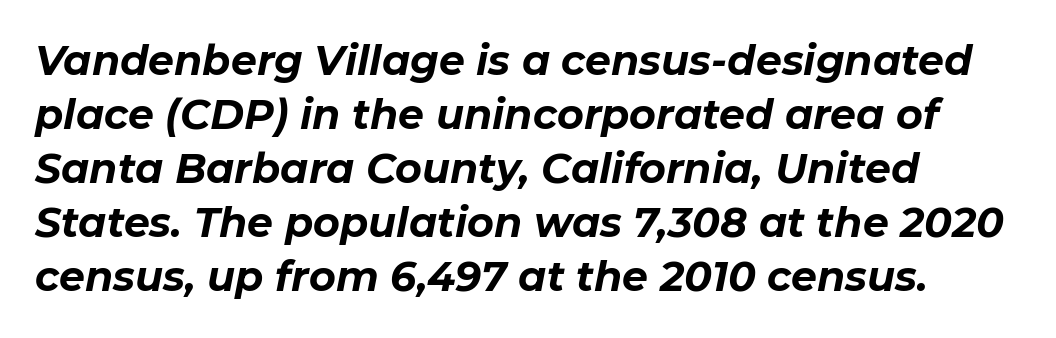
Q: Is the text bold? A: Yes.
Q: Is the text italic (slanted)? A: Yes, it leans right by about 11 degrees.
Q: Is the text underlined? A: No.
Q: How is the paragraph aligned? A: Left-aligned.
Q: Is the spacing between letters normal or unusually wide? A: Normal.
Q: Is the spacing between lines tight, normal or loose? A: Normal.
Q: Width (condensed, normal, or wide)? A: Normal.
Q: Stroke contrast? A: Low.
Q: x-height? A: Medium.
Q: Monospaced? A: No.
